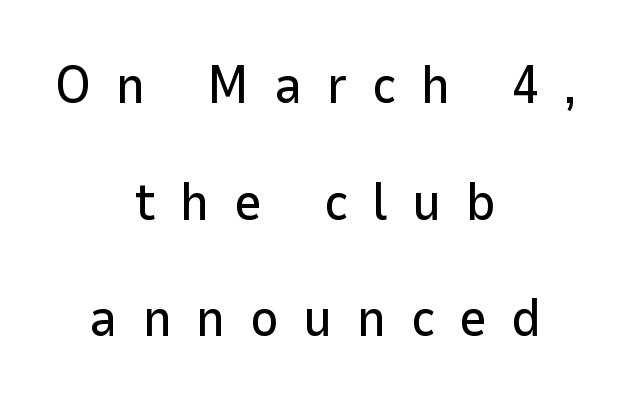
{"serif": "no", "italic": "no", "width": "normal", "stroke_contrast": "low", "x_height": "medium", "monospaced": "no", "underline": "no", "align": "center", "line_spacing": "loose", "line_spacing_ratio": 2.16, "letter_spacing": "wide", "letter_spacing_em": 0.45, "glyph_px": 54}
